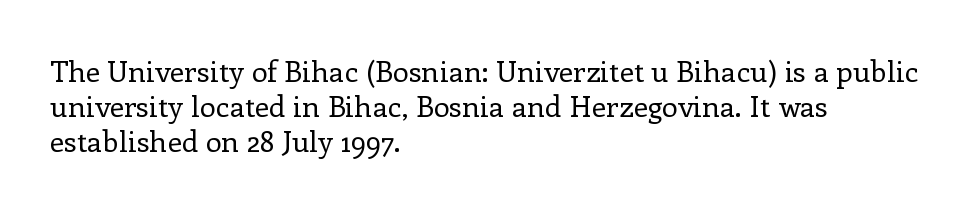
These lines are rendered in a variable-pitch font. Compared with a typical body face, this is equally light or lighter still. This rendering features lettering with no underline. The paragraph shown leans on its left margin. Upright lettering throughout.
